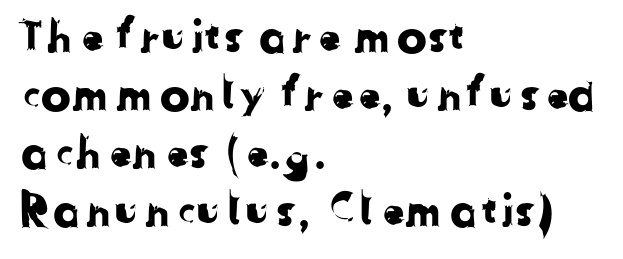
No feet cap the strokes, marking this as sans-serif type. Check under the words: just untouched page. Looks like regular typesetting: each glyph gets only the width it needs. Where is the straight margin? On the left. This sample uses plain, unmodified letter spacing. This block has exactly the height ordinary leading produces.
